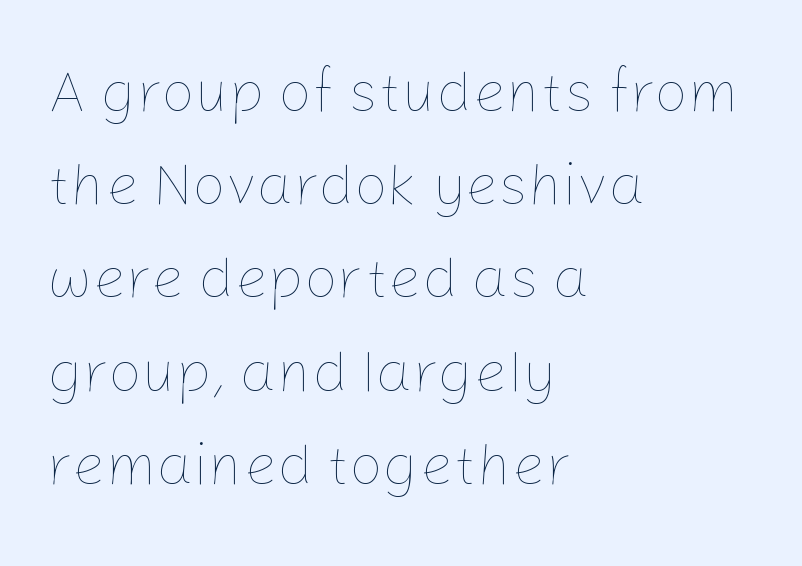
Q: Is the text bold? A: No.
Q: Is the text italic (slanted)? A: No, it is upright.
Q: Is the text underlined? A: No.
Q: How is the paragraph aligned? A: Left-aligned.
Q: Is the spacing between letters normal or unusually wide? A: Normal.
Q: Is the spacing between lines tight, normal or loose? A: Normal.
Q: Width (condensed, normal, or wide)? A: Normal.
Q: Stroke contrast? A: Low.
Q: x-height? A: Medium.
Q: Monospaced? A: No.
